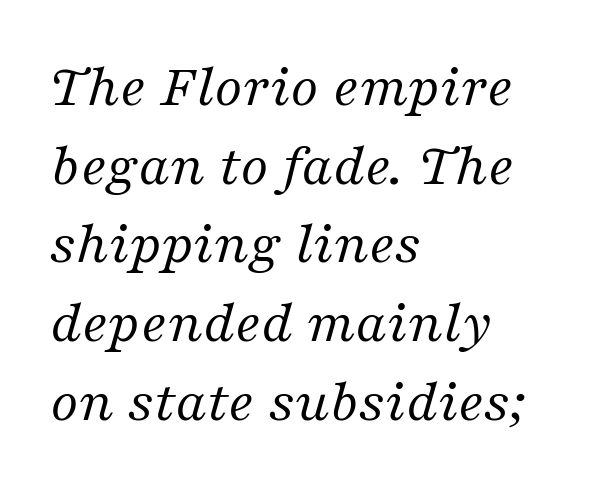
The image shows 61 px regular-weight serif type, italic (leaning right); set left-aligned, normal line spacing (1.29x), normal letter spacing, not underlined; medium stroke contrast and a medium x-height.
